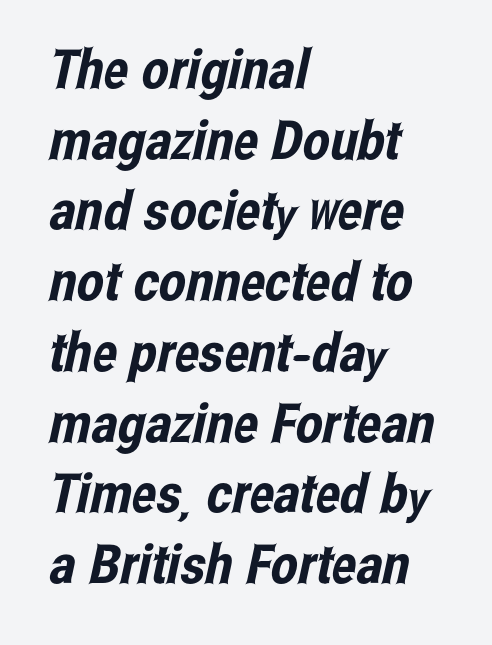
Observe the ordinary spacing: letters are neighbours, not strangers. Leading matches the norm, producing a regular column. You could not count columns in this text — the font is proportionally spaced. Nothing sits at the stroke ends, so this counts as sans-serif. Where is the straight margin? On the left.
